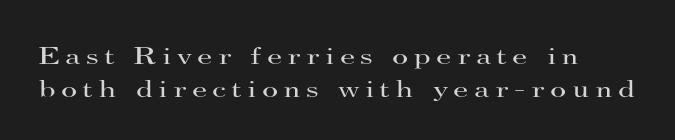
{"italic": "no", "bold": "no", "underline": "no", "line_spacing": "normal", "line_spacing_ratio": 1.32, "letter_spacing": "wide", "letter_spacing_em": 0.21, "glyph_px": 25}
